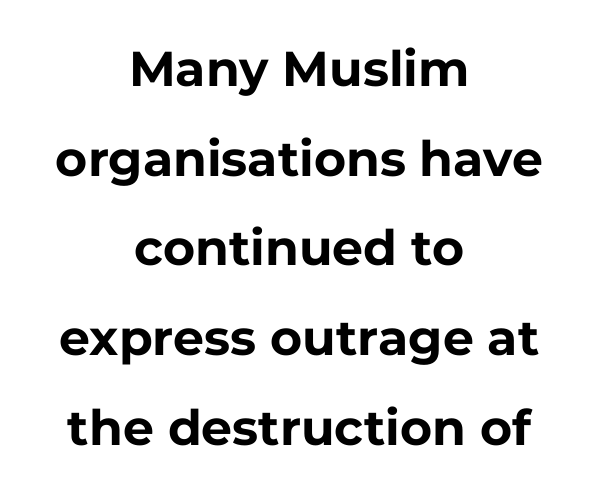
The passage shown is typeset with a sans-serif family. You'd pick this weight for a headline — it's a proper bold. This sample has the flowing, uneven cadence of proportional lettering. Reading down the block, each line starts at a different indent, mirrored at its end.
